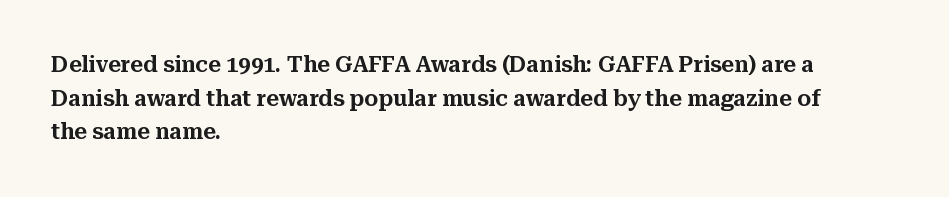
The image shows 22 px text type, upright; set left-aligned, normal line spacing (1.53x), normal letter spacing, not underlined.
